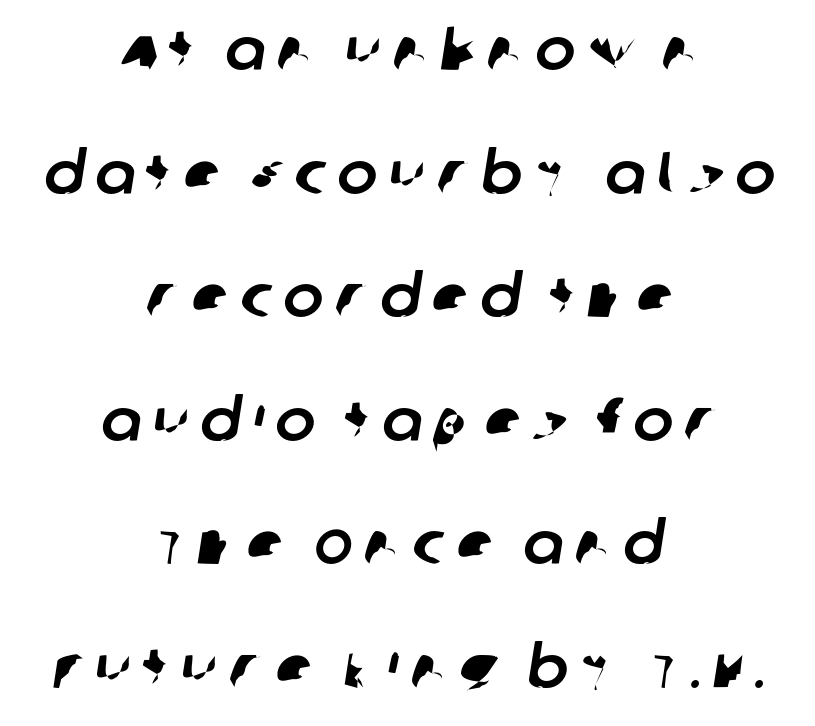
{"serif": "no", "width": "normal", "stroke_contrast": "low", "x_height": "large", "monospaced": "no", "underline": "no", "align": "center", "line_spacing": "loose", "line_spacing_ratio": 2.06, "glyph_px": 60}
